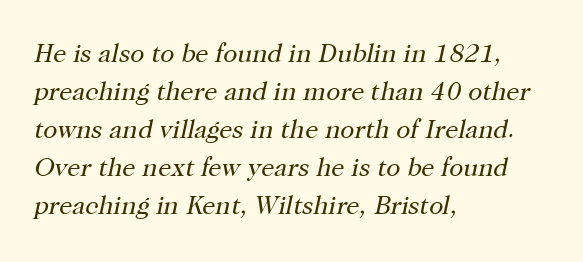
The image shows 26 px text type, italic (leaning right); set left-aligned, normal line spacing (1.46x), normal letter spacing, not underlined.
